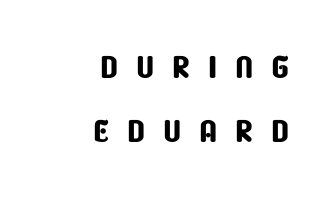
The image shows 46 px condensed sans-serif type; set right-aligned, normal line spacing (1.4x), unusually wide letter spacing (+0.38 em), not underlined; low stroke contrast and a large x-height.
